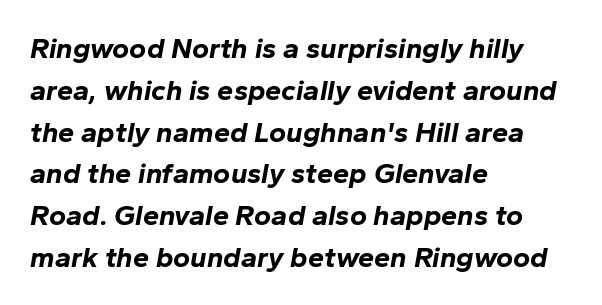
Q: Is the text bold? A: Yes.
Q: Is the text italic (slanted)? A: Yes, it leans right by about 10 degrees.
Q: Is the text underlined? A: No.
Q: How is the paragraph aligned? A: Left-aligned.
Q: Is the spacing between letters normal or unusually wide? A: Normal.
Q: Is the spacing between lines tight, normal or loose? A: Normal.
Q: Width (condensed, normal, or wide)? A: Normal.
Q: Stroke contrast? A: Low.
Q: x-height? A: Medium.
Q: Monospaced? A: No.
